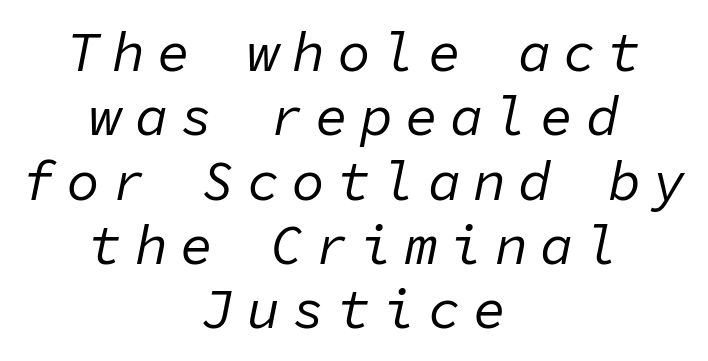
Spacing between characters has been opened up far beyond the box default. Rendered with sloped, italic letterforms. Note the uniform advance width — an 'i' takes as much space as an 'm'. Heaviness? Minimal to ordinary, like unemphasized prose.
